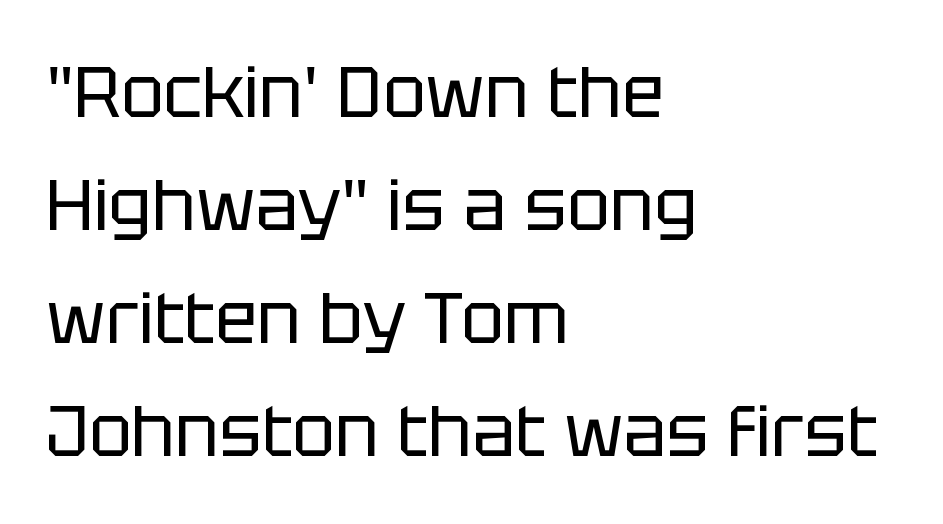
The image shows 71 px regular-weight sans-serif type, upright; set left-aligned, normal line spacing (1.59x), normal letter spacing, not underlined; low stroke contrast and a large x-height.
